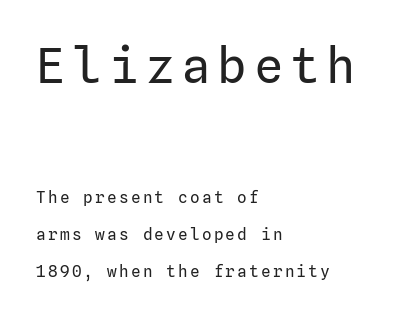
The image shows 49 px regular-weight sans-serif type, upright; set left-aligned, loose line spacing (2.29x), not underlined; the first (top) block is 3.06x larger; low stroke contrast and a medium x-height.
